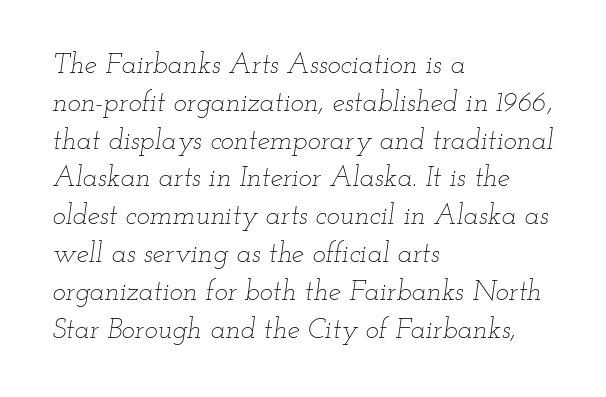
Q: Is the text bold? A: No.
Q: Is the text italic (slanted)? A: Yes, it leans right by about 12 degrees.
Q: Is the text underlined? A: No.
Q: How is the paragraph aligned? A: Left-aligned.
Q: Is the spacing between letters normal or unusually wide? A: Normal.
Q: Is the spacing between lines tight, normal or loose? A: Normal.
Q: Width (condensed, normal, or wide)? A: Wide.
Q: Stroke contrast? A: Low.
Q: x-height? A: Small.
Q: Monospaced? A: No.
